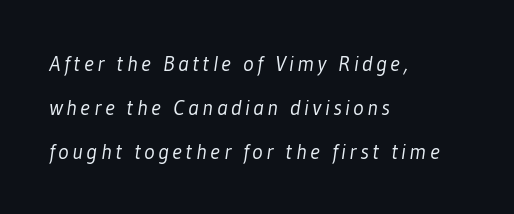
This sample is left-justified, so line endings fall wherever the words run out. The leading is generous, giving the passage an open texture. A light-to-regular cut is what we see here. Has an underline been added? It has not.
